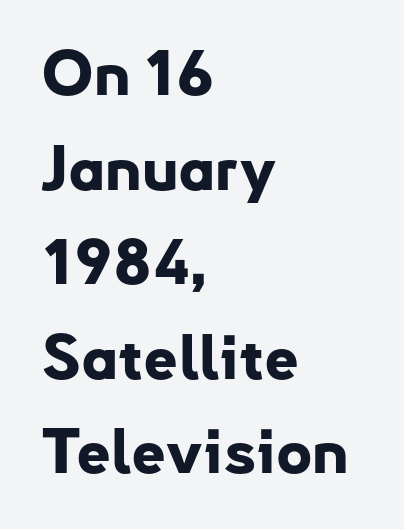
The image shows 61 px bold sans-serif type, upright; set left-aligned, normal line spacing (1.55x), normal letter spacing, not underlined; low stroke contrast and a small x-height.
